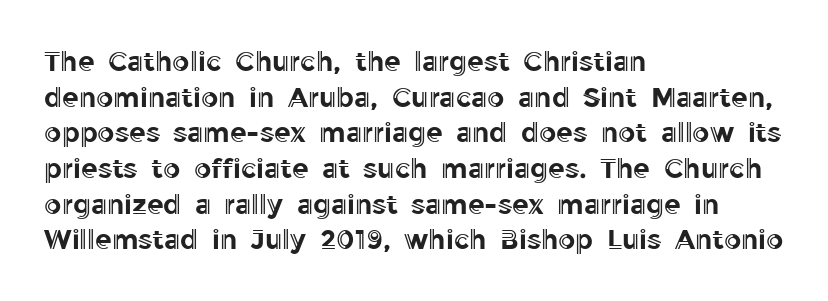
Line spacing here is normal. In terms of posture, this sample is upright. A bare baseline throughout the passage. Does the copy run flush right? No — it runs flush left. You could call the tracking neutral — neither tight nor loose.
